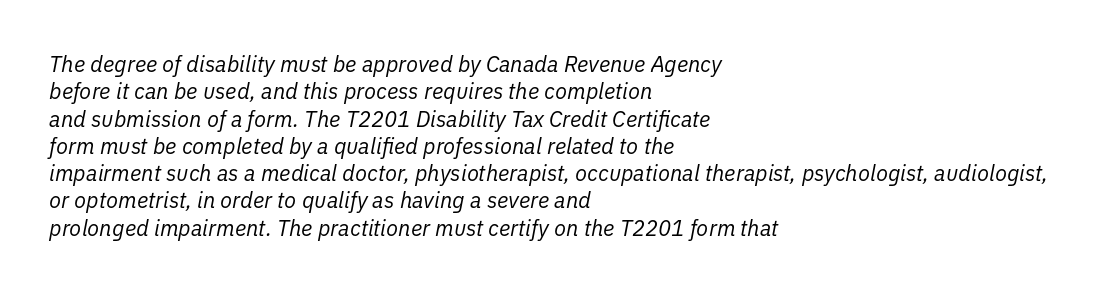
The image shows 22 px text type, italic (leaning right); set left-aligned, line spacing 1.24x, normal letter spacing, not underlined.
